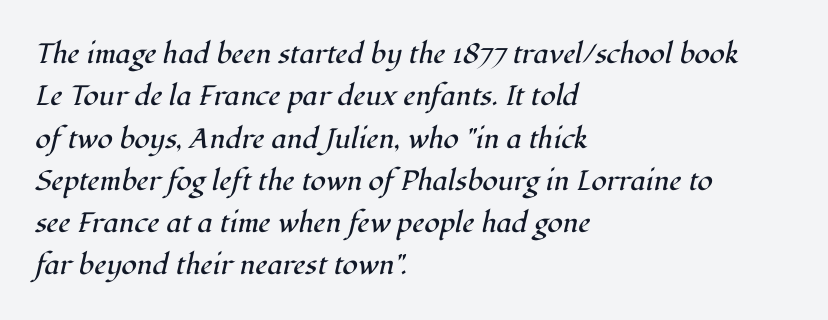
The image shows 28 px regular-weight serif type, italic (leaning right); set left-aligned, normal line spacing (1.51x), normal letter spacing, not underlined; high stroke contrast and a medium x-height.
